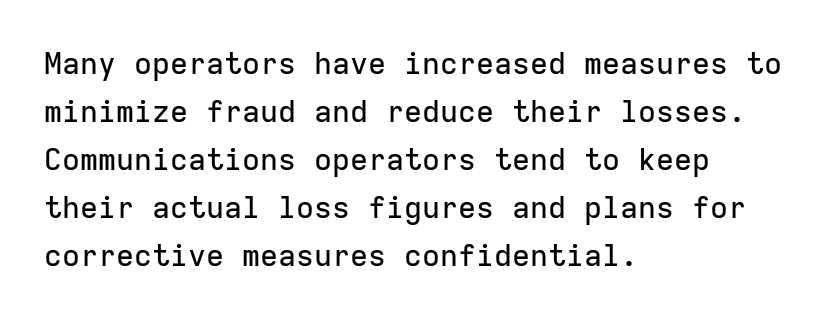
Q: Is the text italic (slanted)? A: No, it is upright.
Q: Is the typeface a serif or a sans-serif typeface? A: Sans-serif.
Q: Is the text underlined? A: No.
Q: How is the paragraph aligned? A: Left-aligned.
Q: Is the spacing between letters normal or unusually wide? A: Normal.
Q: Is the spacing between lines tight, normal or loose? A: Normal.
Q: Width (condensed, normal, or wide)? A: Normal.
Q: Stroke contrast? A: Low.
Q: x-height? A: Medium.
Q: Monospaced? A: Yes.
